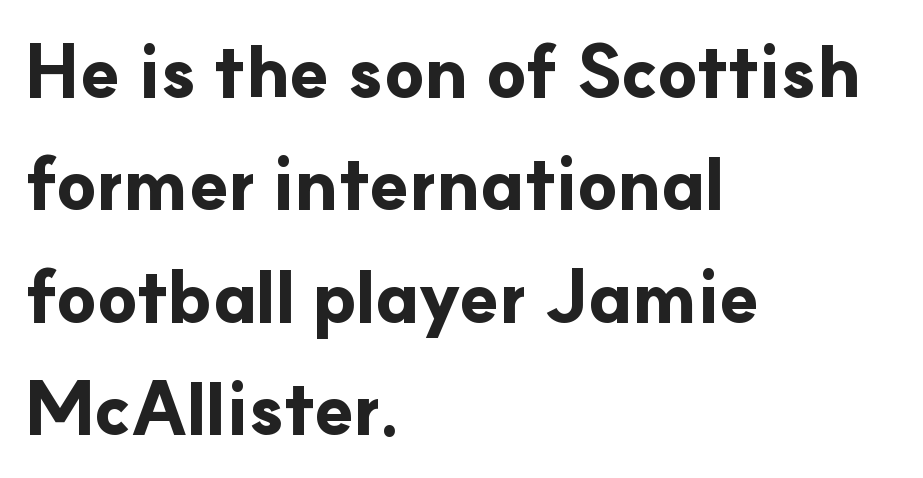
The image shows 72 px bold sans-serif type, upright; set left-aligned, normal line spacing (1.56x), normal letter spacing, not underlined; low stroke contrast and a small x-height.
